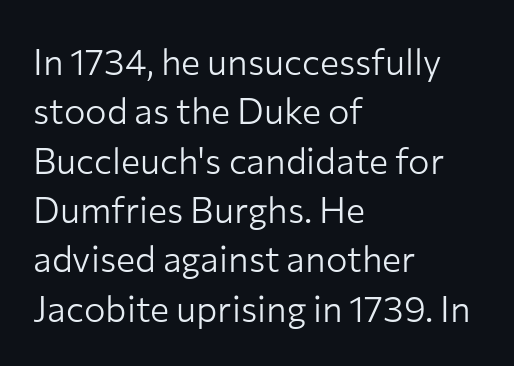
The type sits square on the baseline with zero lean. The glyphs are unaccompanied by any horizontal stroke below them. Summary of weight: not heavy and not bold. Look at the bottom of the vertical strokes: they stop flat, with no serifs. Tracking here is standard; glyphs follow each other at the usual distance.
